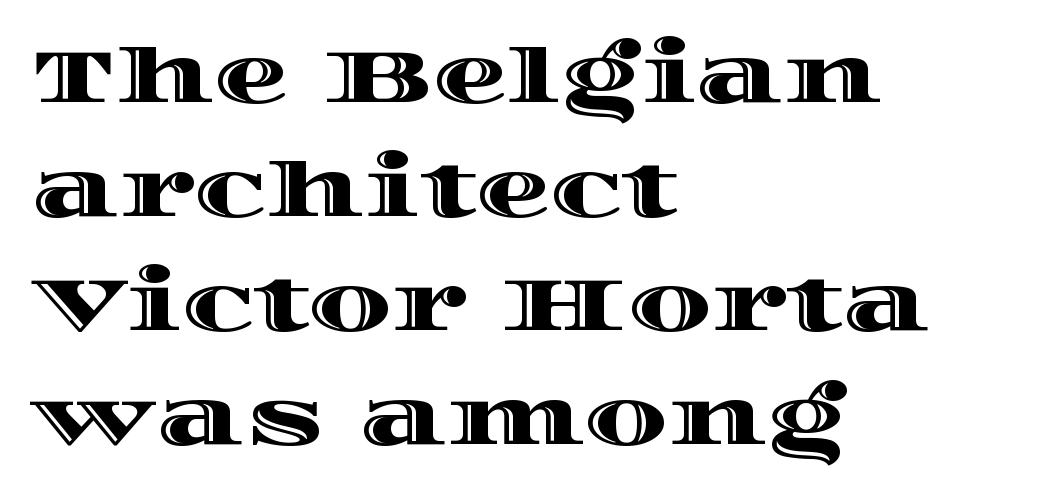
The image shows 75 px wide type, upright; set left-aligned, normal line spacing (1.52x), normal letter spacing, not underlined; a large x-height.
